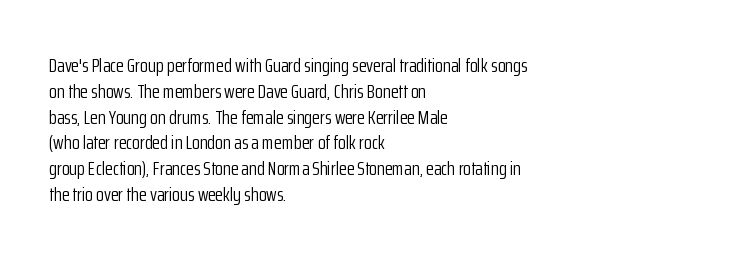
The image shows 20 px text type, upright; set left-aligned, normal line spacing (1.29x), normal letter spacing, not underlined.
